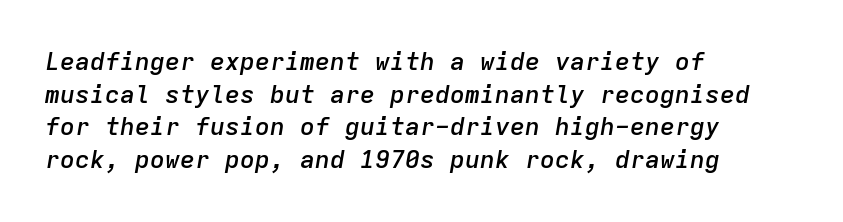
The block of text has a typical density, with ordinary space between rows. Every row of glyphs begins at an identical x-position on the left. When letters slant like this, we call the style italic. A bare baseline throughout the passage.
